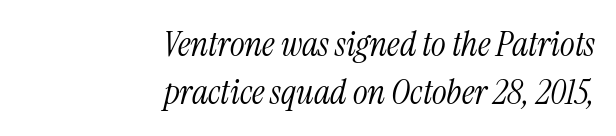
Looking at the ascenders, they clearly lean. The rendering uses a moderate line-height, typical for paragraphs. Does extra space separate the letters? No, they use regular spacing. Check under the words: just untouched page.
